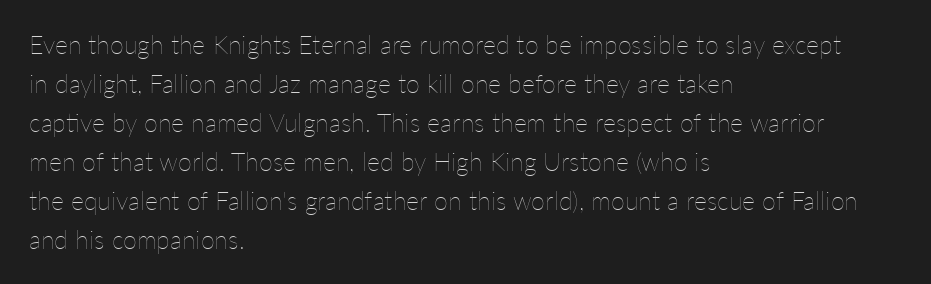
Q: Is the text bold? A: No.
Q: Is the text italic (slanted)? A: No, it is upright.
Q: Is the text underlined? A: No.
Q: How is the paragraph aligned? A: Left-aligned.
Q: Is the spacing between letters normal or unusually wide? A: Normal.
Q: Is the spacing between lines tight, normal or loose? A: Normal.
